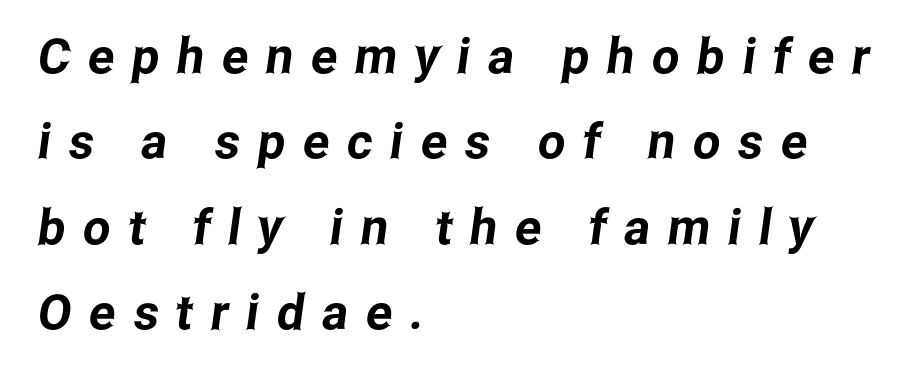
The image shows 49 px condensed sans-serif type; set left-aligned, line spacing 1.74x, unusually wide letter spacing (+0.36 em), not underlined; low stroke contrast and a medium x-height.
